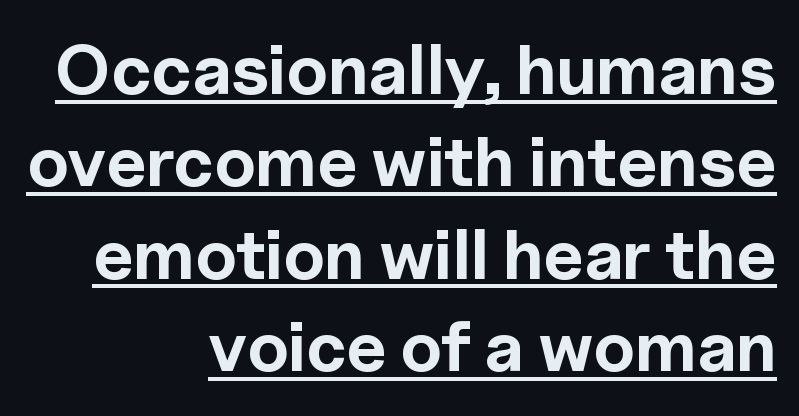
Style check: upright. Typographic density is high because the face is bold. Type style note: lacks serifs. Evenly set lines give the paragraph a standard silhouette. Caption: lettering with a line underneath.
